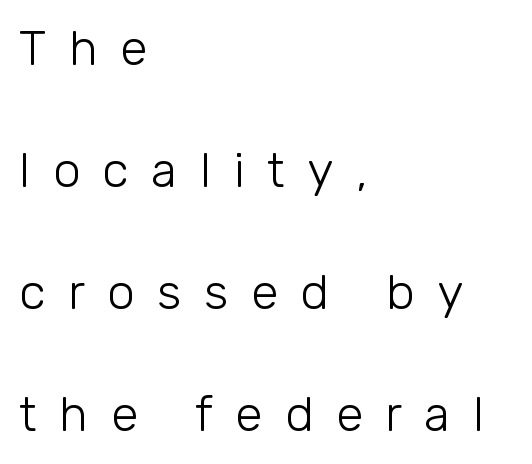
Loose tracking; the words dissolve into strings of separated letters. This is not heavy type; no bold has been used. A sans-serif font was chosen for this passage. These lines are rendered in a variable-pitch font.
